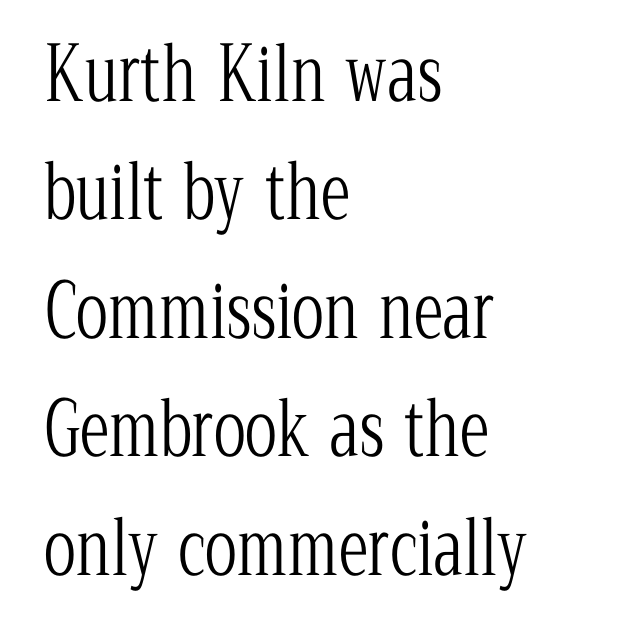
Does extra space separate the letters? No, they use regular spacing. Font category for this specimen: serif. Rows of type keep a routine distance in the vertical direction. The passage shown is typed in a proportional face where columns would drift.
